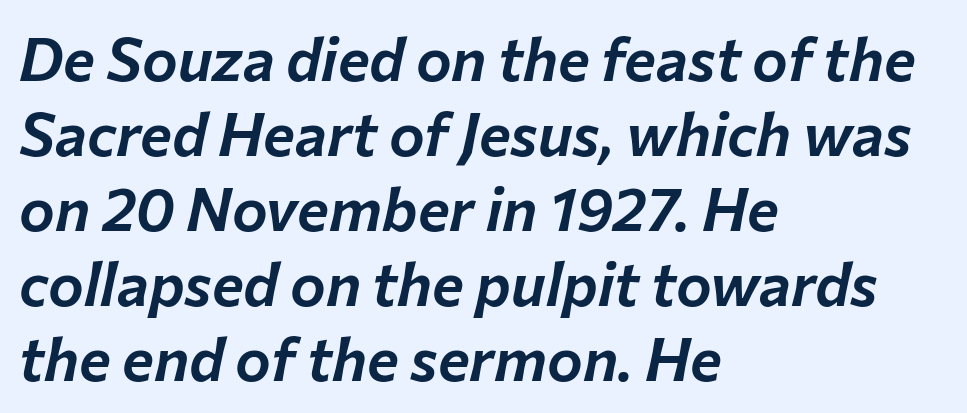
The image shows 60 px text type, italic (leaning right); set left-aligned, normal line spacing (1.25x), normal letter spacing, not underlined; low stroke contrast and a medium x-height.
